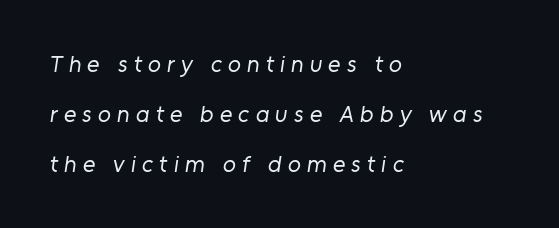
{"bold": "no", "underline": "no", "align": "left", "line_spacing": "loose", "line_spacing_ratio": 2.09, "letter_spacing": "wide", "letter_spacing_em": 0.25, "glyph_px": 24}
